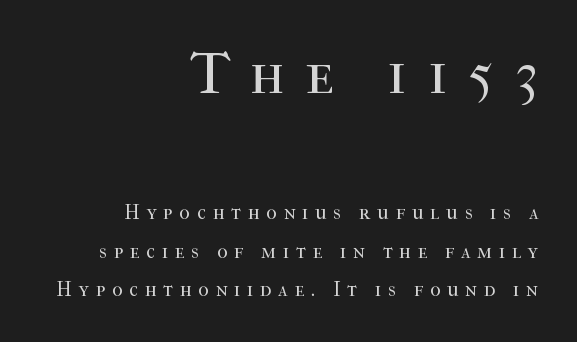
Q: Is the text bold? A: No.
Q: Is the text italic (slanted)? A: No, it is upright.
Q: Is the typeface a serif or a sans-serif typeface? A: Serif.
Q: Is the text underlined? A: No.
Q: How is the paragraph aligned? A: Right-aligned.
Q: Is the spacing between letters normal or unusually wide? A: Unusually wide.
Q: Is the spacing between lines tight, normal or loose? A: Loose.
Q: Which block of text is set in a larger size, the first (top) or the second (bottom)? A: The first (top) one.
Q: Width (condensed, normal, or wide)? A: Normal.
Q: Stroke contrast? A: High.
Q: x-height? A: Medium.
Q: Monospaced? A: No.
